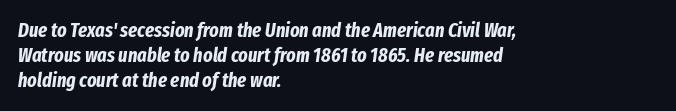
The image shows 20 px bold type, italic (leaning right); set left-aligned, line spacing 1.24x, normal letter spacing, not underlined.
